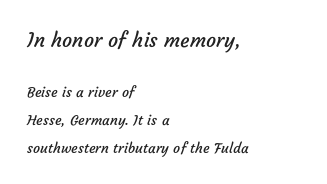
Reading down the column, the eye jumps a long way to each next line. No letter is thick-stroked: the sample isn't bold. The type is set solid horizontally, with unmodified tracking. Beneath every word, the page is bare.
